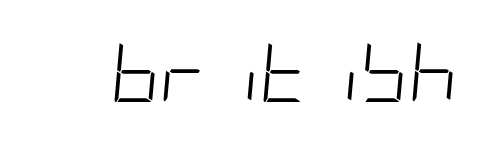
Q: Is the text bold? A: No.
Q: Is the text italic (slanted)? A: Yes, it leans right by about 5 degrees.
Q: Is the text underlined? A: No.
Q: Is the spacing between letters normal or unusually wide? A: Normal.
Q: Width (condensed, normal, or wide)? A: Condensed.
Q: Stroke contrast? A: Low.
Q: x-height? A: Large.
